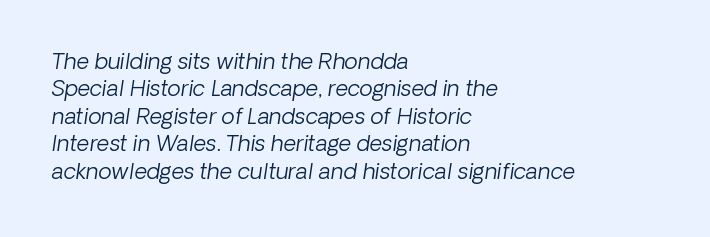
The image shows 22 px text type, italic (leaning right); set left-aligned, normal line spacing (1.25x), normal letter spacing, not underlined.
